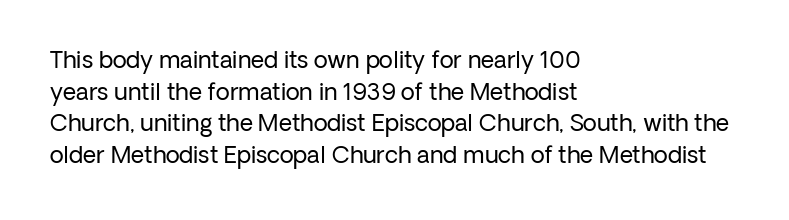
Q: Is the text bold? A: No.
Q: Is the text italic (slanted)? A: No, it is upright.
Q: Is the text underlined? A: No.
Q: How is the paragraph aligned? A: Left-aligned.
Q: Is the spacing between letters normal or unusually wide? A: Normal.
Q: Is the spacing between lines tight, normal or loose? A: Normal.
